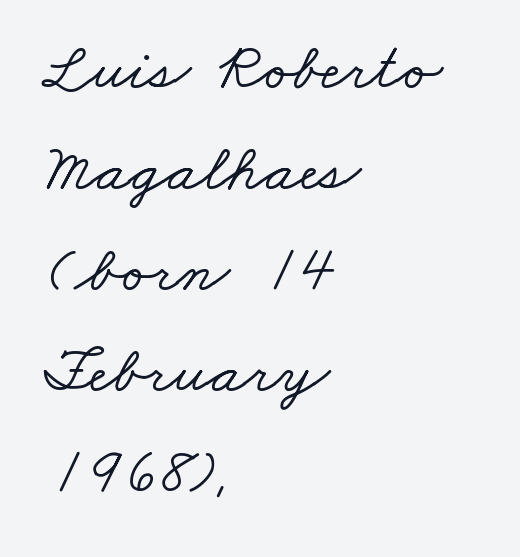
Each new line begins a customary step beneath the previous one. Reading down the block, your eye returns to a fixed left position each line. Decoration check: the copy has no underline. Compared with typical body copy, the letter spacing here is the same. Looks like regular typesetting: each glyph gets only the width it needs.
